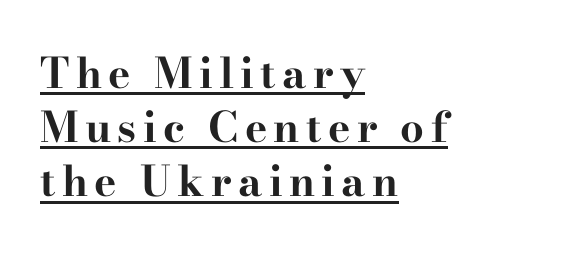
{"serif": "yes", "italic": "no", "bold": "yes", "weight": "bold", "width": "wide", "stroke_contrast": "high", "x_height": "small", "monospaced": "no", "underline": "yes", "align": "left", "line_spacing": "normal", "line_spacing_ratio": 1.29, "glyph_px": 42}
